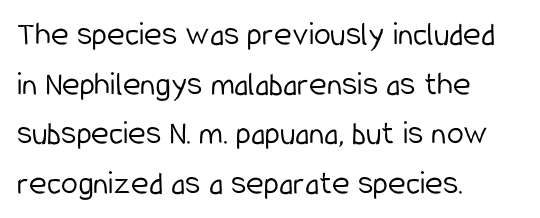
Left-aligned paragraph, ragged on the right. The cut favours lightness, reaching ordinary text weight at its darkest. Is this a sans? Yes — the strokes have no serifs. Posture: straight, roman, zero tilt. If you measured baseline to baseline, you'd find a middling distance. The baseline area is clear.
